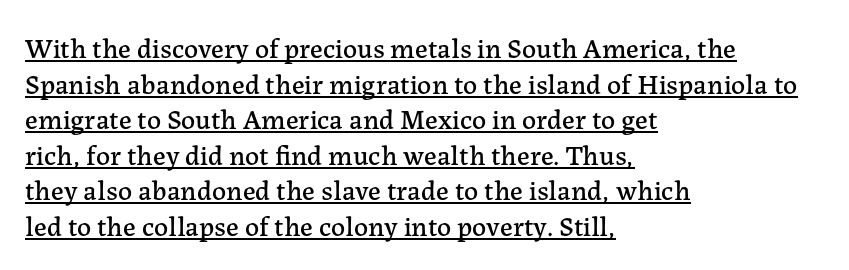
{"serif": "yes", "italic": "no", "width": "normal", "stroke_contrast": "low", "x_height": "medium", "monospaced": "no", "underline": "yes", "align": "left", "line_spacing": "normal", "line_spacing_ratio": 1.27, "letter_spacing": "normal", "letter_spacing_em": 0.0, "glyph_px": 28}
